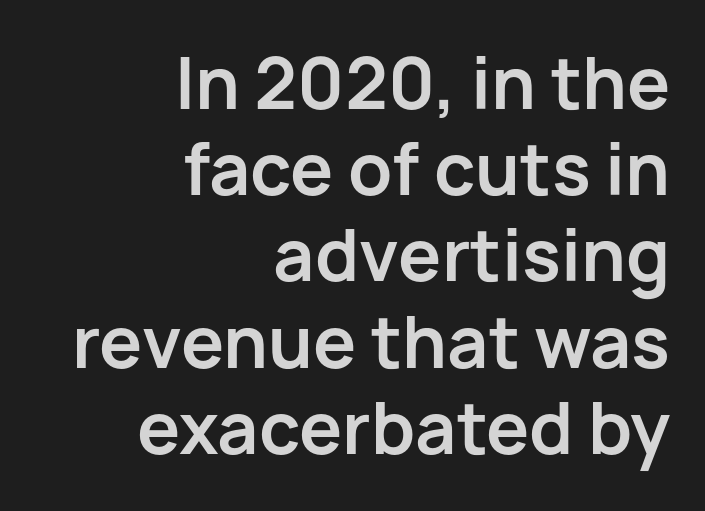
The image shows 69 px bold sans-serif type, upright; set right-aligned, normal line spacing (1.25x), normal letter spacing, not underlined; low stroke contrast and a medium x-height.
